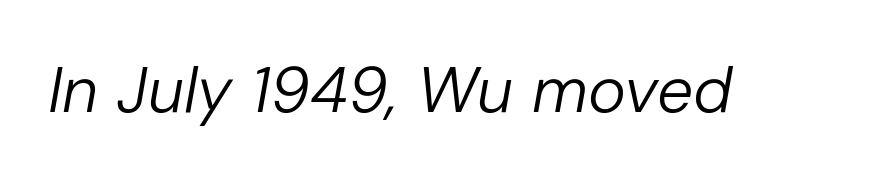
Q: Is the text bold? A: No.
Q: Is the text italic (slanted)? A: Yes, it leans right by about 10 degrees.
Q: Is the text underlined? A: No.
Q: Is the spacing between letters normal or unusually wide? A: Normal.
Q: Width (condensed, normal, or wide)? A: Normal.
Q: Stroke contrast? A: Low.
Q: x-height? A: Medium.
Q: Monospaced? A: No.
